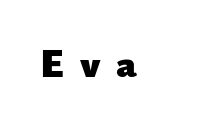
{"serif": "no", "italic": "no", "bold": "yes", "weight": "heavy", "width": "normal", "stroke_contrast": "low", "x_height": "small", "monospaced": "no", "underline": "no", "letter_spacing": "wide", "letter_spacing_em": 0.39, "glyph_px": 40}
